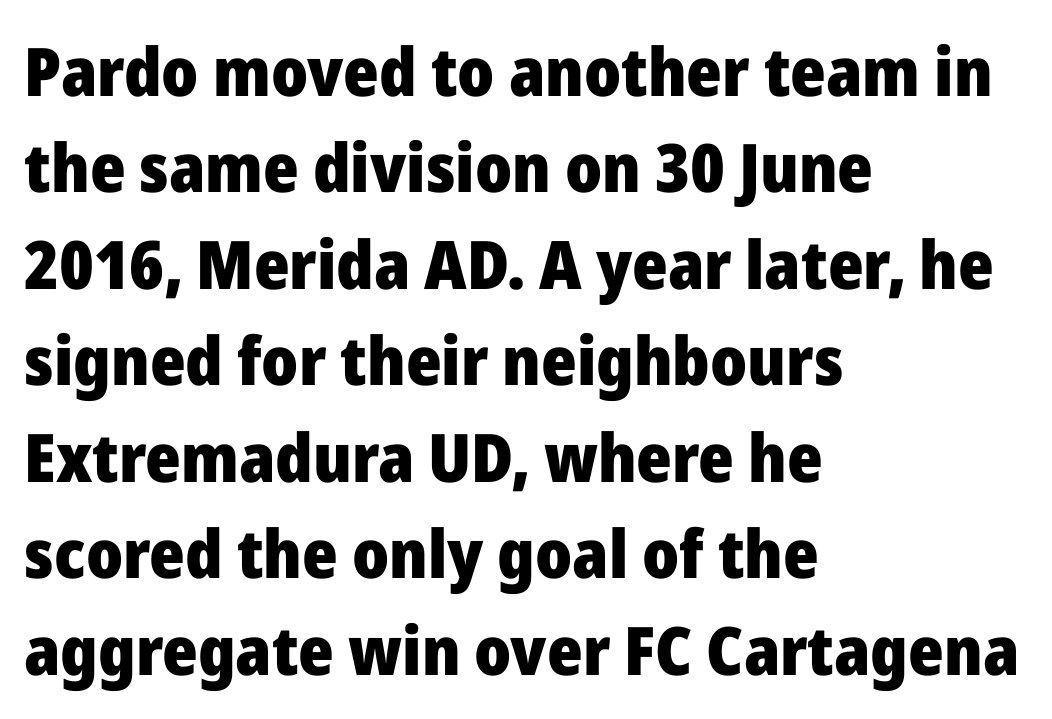
Think of a printed novel: that variable character pitch is what you see here. The line texture is even and compact thanks to regular tracking. Successive baselines arrive at the customary interval. The specimen omits any rule beneath the text block's lines.
